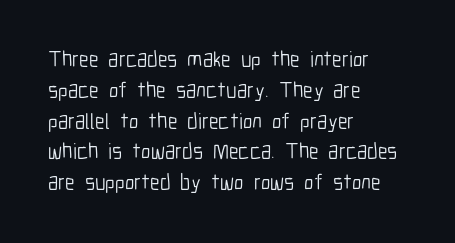
Q: Is the text bold? A: No.
Q: Is the text italic (slanted)? A: No, it is upright.
Q: Is the text underlined? A: No.
Q: How is the paragraph aligned? A: Left-aligned.
Q: Is the spacing between letters normal or unusually wide? A: Normal.
Q: Is the spacing between lines tight, normal or loose? A: Normal.
